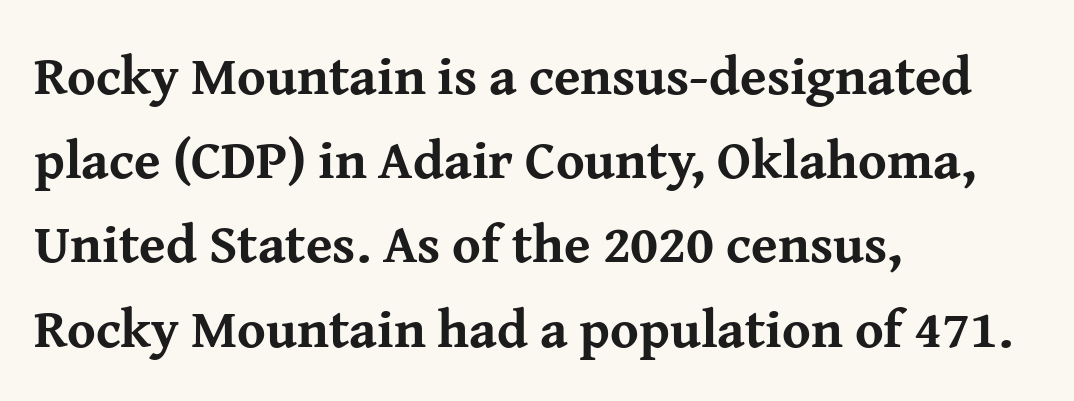
Q: Is the text bold? A: Yes.
Q: Is the text italic (slanted)? A: No, it is upright.
Q: Is the typeface a serif or a sans-serif typeface? A: Serif.
Q: Is the text underlined? A: No.
Q: How is the paragraph aligned? A: Left-aligned.
Q: Is the spacing between letters normal or unusually wide? A: Normal.
Q: Is the spacing between lines tight, normal or loose? A: Normal.
Q: Width (condensed, normal, or wide)? A: Normal.
Q: Stroke contrast? A: Medium.
Q: x-height? A: Medium.
Q: Monospaced? A: No.
